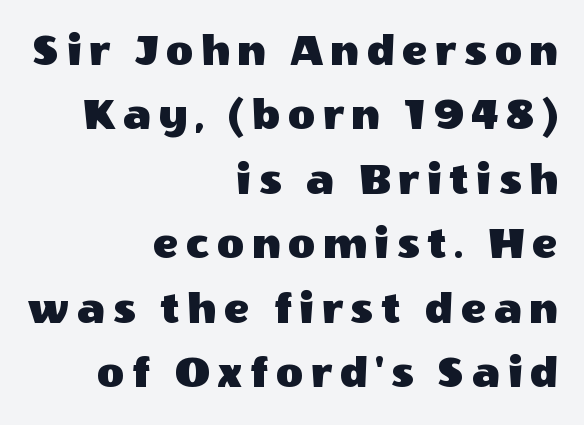
The lettering holds an erect, upright posture throughout. Looks like regular typesetting: each glyph gets only the width it needs. This block has exactly the height ordinary leading produces. Type without underlining. The letters carry no serifs — their stems end cleanly without finishing strokes. The lines in this sample share a right terminus and differ only in where they begin.
